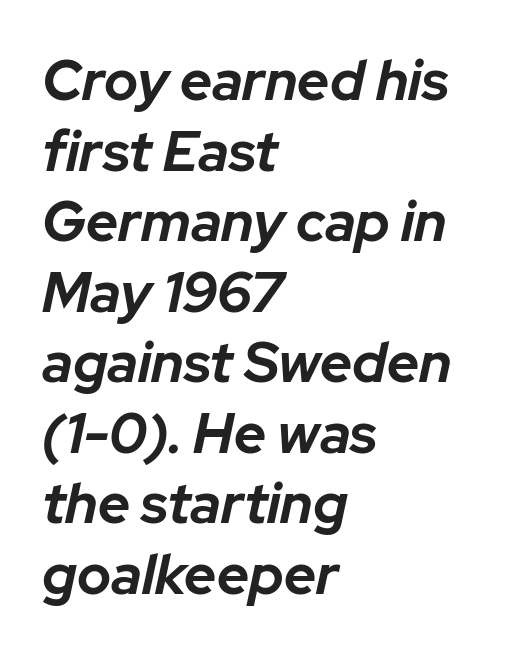
Q: Is the text bold? A: Yes.
Q: Is the text italic (slanted)? A: Yes, it leans right by about 12 degrees.
Q: Is the text underlined? A: No.
Q: How is the paragraph aligned? A: Left-aligned.
Q: Is the spacing between letters normal or unusually wide? A: Normal.
Q: Is the spacing between lines tight, normal or loose? A: Normal.
Q: Width (condensed, normal, or wide)? A: Normal.
Q: Stroke contrast? A: Low.
Q: x-height? A: Medium.
Q: Monospaced? A: No.
